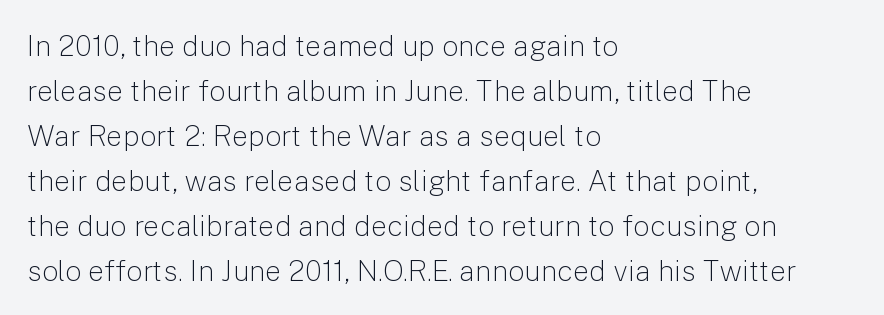
Stroke thickness stays within the range of a standard reading face or lighter. Clear beneath every line of the passage. A normal amount of white space separates one row of letters from the next. Horizontally, the lines are justified to the leading edge only.
